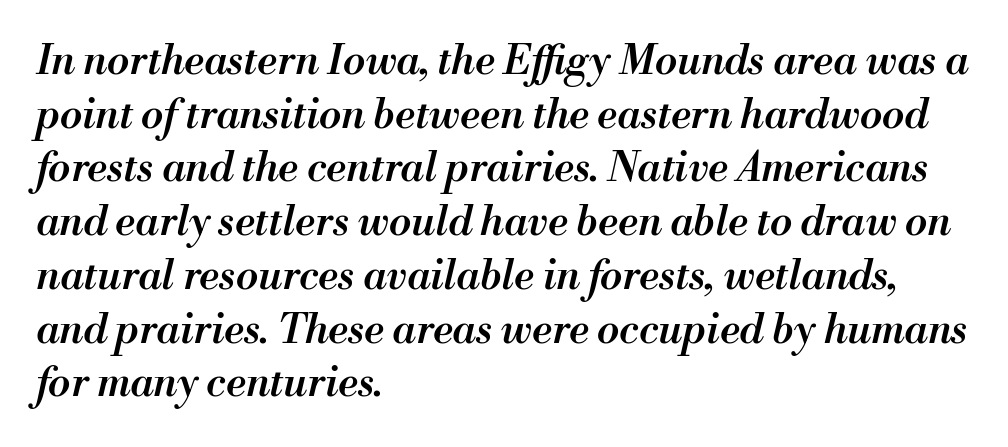
{"italic": "yes", "lean": "right", "slant_degrees": 13, "bold": "semi", "weight": "semibold", "width": "normal", "stroke_contrast": "medium", "x_height": "small", "monospaced": "no", "underline": "no", "align": "left", "line_spacing": "normal", "line_spacing_ratio": 1.31, "letter_spacing": "normal", "letter_spacing_em": 0.0, "glyph_px": 41}
